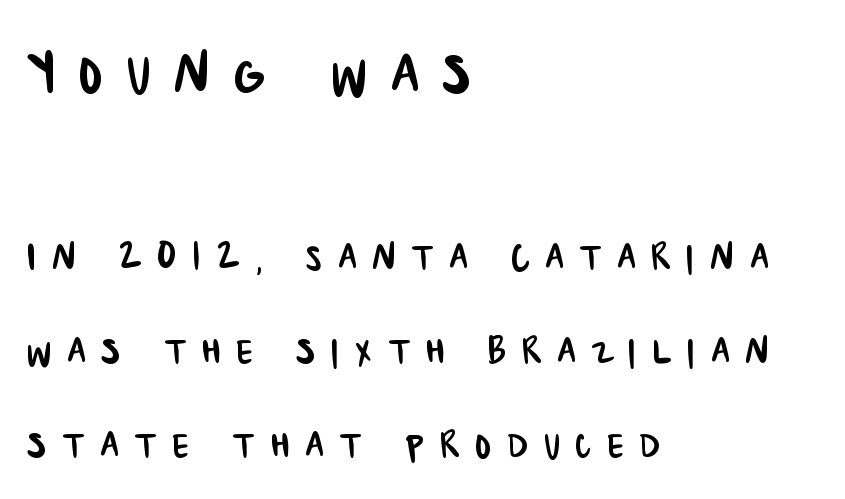
The image shows 72 px condensed sans-serif type; set left-aligned, loose line spacing (1.96x), unusually wide letter spacing (+0.33 em), not underlined; the first (top) block is 1.5x larger; low stroke contrast and a large x-height.
